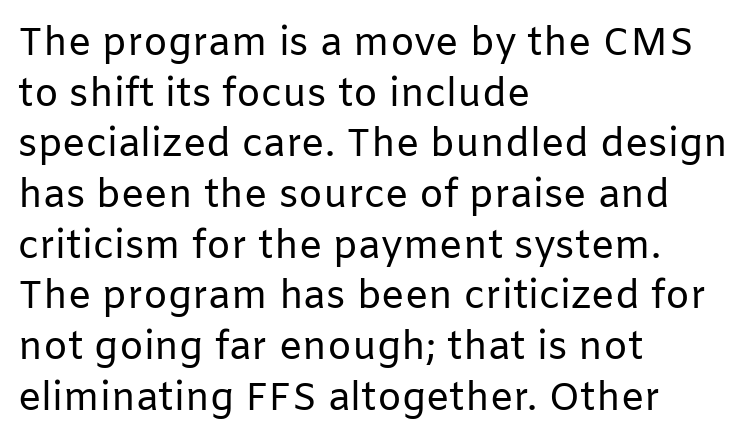
Proportional: the letters do not fall into vertical columns. You can tell from the bare stems that sans-serif type was used. You can tell it's not italic because the verticals are truly vertical. The lines are quadded left. Beneath every word, the page is bare.
